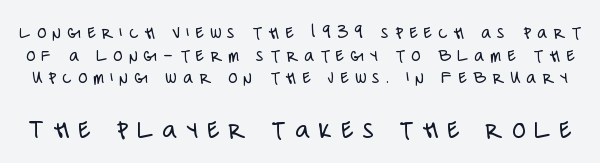
You can tell it's not italic because the verticals are truly vertical. Summary of weight: not heavy and not bold. You could not count columns in this text — the font is proportionally spaced. The letters carry no serifs — their stems end cleanly without finishing strokes. The letters are spread apart with noticeably loose tracking.
